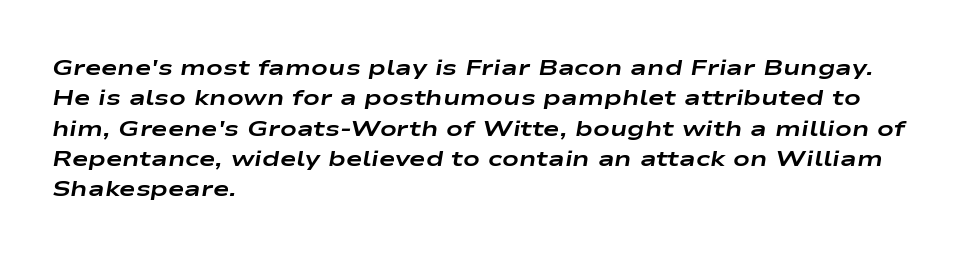
{"italic": "yes", "lean": "right", "slant_degrees": 9, "bold": "yes", "underline": "no", "align": "left", "line_spacing": "normal", "line_spacing_ratio": 1.38, "letter_spacing": "normal", "letter_spacing_em": 0.0, "glyph_px": 22}
